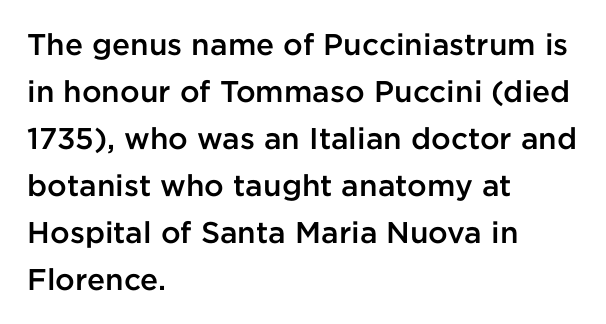
Grotesque or geometric, the face here clearly has no serifs. Normally led — the rows are evenly, conventionally spaced. Rule under the text: the space is simply empty. A bit beefed up — I'd call it semibold rather than bold. The horizontal fit of the characters is conventional and even. Italic? Not at all — the glyphs are vertical.
